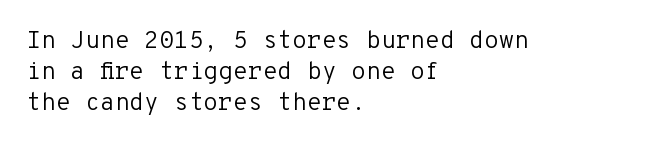
Q: Is the text bold? A: No.
Q: Is the text italic (slanted)? A: No, it is upright.
Q: Is the text underlined? A: No.
Q: How is the paragraph aligned? A: Left-aligned.
Q: Is the spacing between letters normal or unusually wide? A: Normal.
Q: Is the spacing between lines tight, normal or loose? A: Normal.
